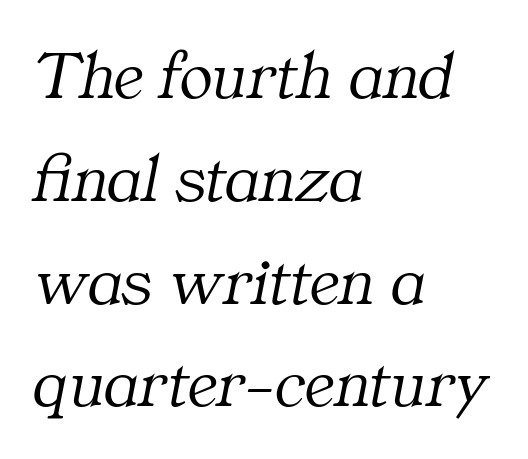
{"serif": "yes", "italic": "yes", "lean": "right", "slant_degrees": 11, "bold": "no", "weight": "light", "width": "normal", "stroke_contrast": "medium", "x_height": "medium", "monospaced": "no", "underline": "no", "align": "left", "line_spacing": "normal", "line_spacing_ratio": 1.49, "letter_spacing": "normal", "letter_spacing_em": 0.0, "glyph_px": 69}
